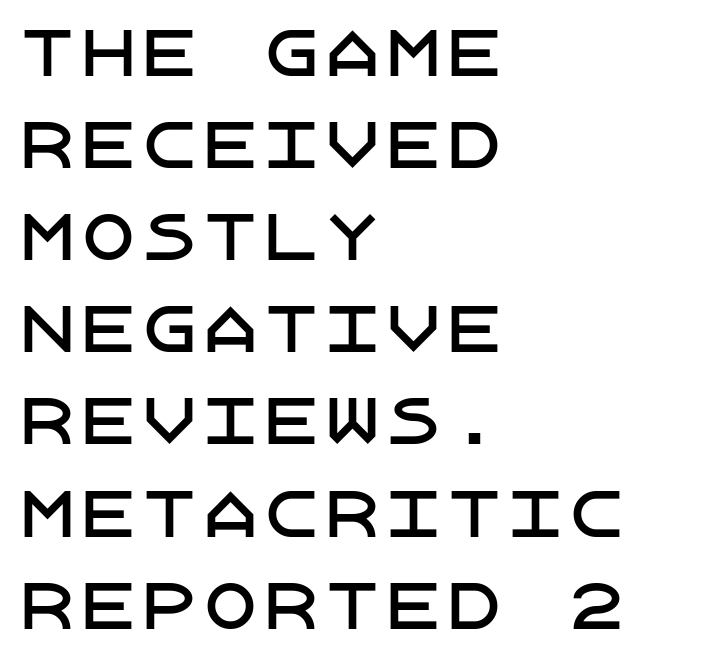
The image shows 61 px sans-serif type, upright; set left-aligned, normal line spacing (1.51x), normal letter spacing, not underlined; low stroke contrast and a large x-height.
